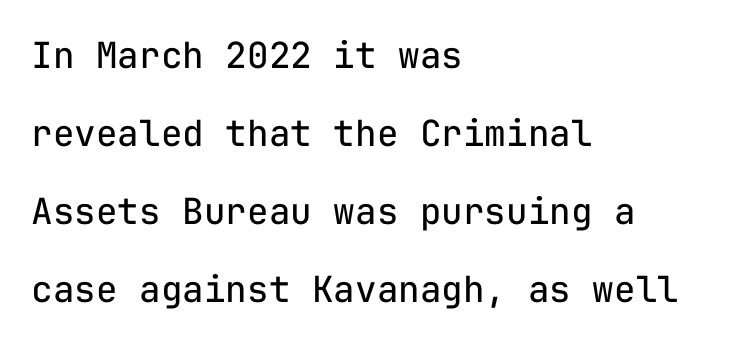
Q: Is the text bold? A: No.
Q: Is the text italic (slanted)? A: No, it is upright.
Q: Is the typeface a serif or a sans-serif typeface? A: Sans-serif.
Q: Is the text underlined? A: No.
Q: How is the paragraph aligned? A: Left-aligned.
Q: Is the spacing between letters normal or unusually wide? A: Normal.
Q: Is the spacing between lines tight, normal or loose? A: Loose.
Q: Width (condensed, normal, or wide)? A: Normal.
Q: Stroke contrast? A: Low.
Q: x-height? A: Medium.
Q: Monospaced? A: Yes.
